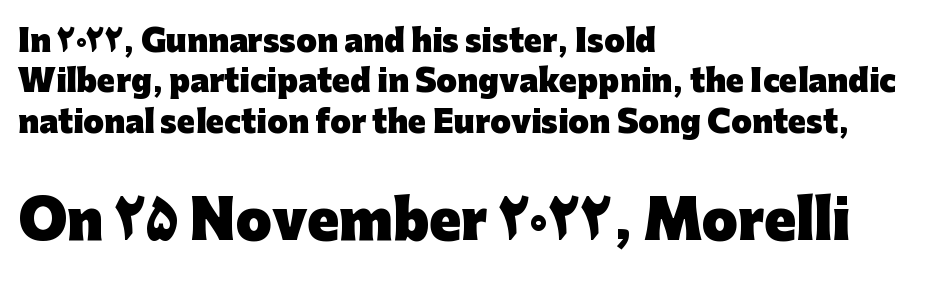
Q: Is the text bold? A: Yes.
Q: Is the text italic (slanted)? A: No, it is upright.
Q: Is the typeface a serif or a sans-serif typeface? A: Sans-serif.
Q: Is the text underlined? A: No.
Q: How is the paragraph aligned? A: Left-aligned.
Q: Is the spacing between letters normal or unusually wide? A: Normal.
Q: Is the spacing between lines tight, normal or loose? A: Normal.
Q: Which block of text is set in a larger size, the first (top) or the second (bottom)? A: The second (bottom) one.
Q: Width (condensed, normal, or wide)? A: Normal.
Q: Stroke contrast? A: Low.
Q: x-height? A: Medium.
Q: Monospaced? A: No.
